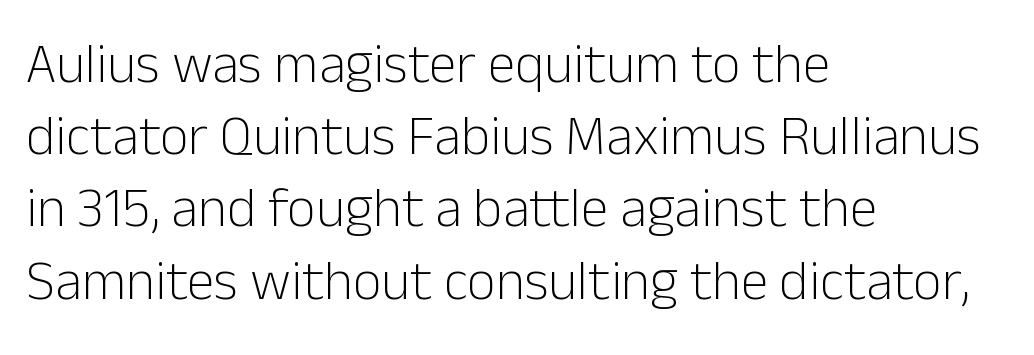
{"serif": "no", "italic": "no", "bold": "no", "weight": "light", "width": "normal", "stroke_contrast": "low", "x_height": "medium", "monospaced": "no", "underline": "no", "align": "left", "line_spacing": "normal", "line_spacing_ratio": 1.29, "letter_spacing": "normal", "letter_spacing_em": 0.0, "glyph_px": 56}
